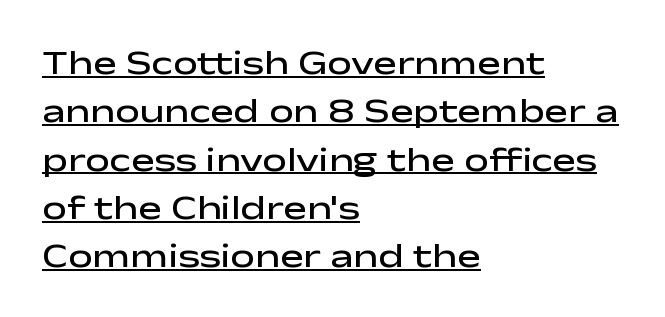
{"serif": "no", "italic": "no", "bold": "semi", "weight": "semibold", "width": "wide", "stroke_contrast": "low", "x_height": "medium", "monospaced": "no", "underline": "yes", "align": "left", "line_spacing": "normal", "line_spacing_ratio": 1.38, "letter_spacing": "normal", "letter_spacing_em": 0.0, "glyph_px": 35}
